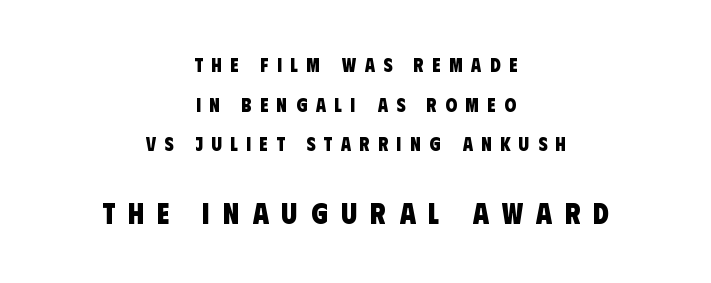
Q: Is the text bold? A: Yes.
Q: Is the typeface a serif or a sans-serif typeface? A: Sans-serif.
Q: Is the text underlined? A: No.
Q: How is the paragraph aligned? A: Centered.
Q: Is the spacing between letters normal or unusually wide? A: Unusually wide.
Q: Is the spacing between lines tight, normal or loose? A: Loose.
Q: Which block of text is set in a larger size, the first (top) or the second (bottom)? A: The second (bottom) one.
Q: Width (condensed, normal, or wide)? A: Condensed.
Q: Stroke contrast? A: Low.
Q: x-height? A: Large.
Q: Monospaced? A: No.
